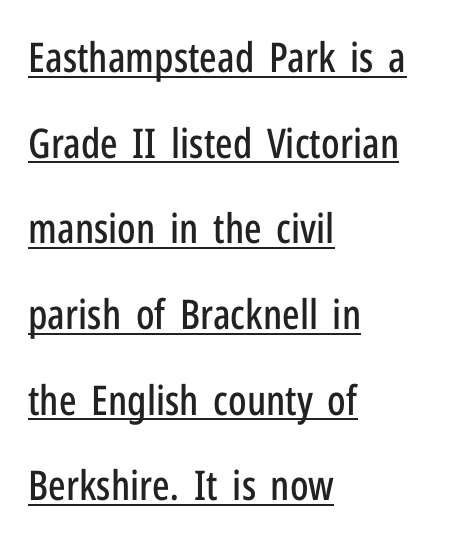
The specimen reads as upright at a glance. Line starts are locked; line ends wander. Letterform terminals end flat and unadorned throughout the passage. The passage shown is typed in a proportional face where columns would drift.
